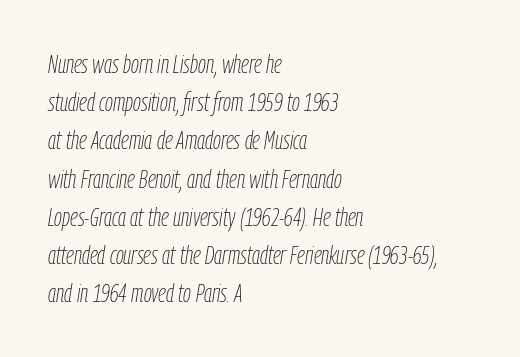
{"italic": "yes", "lean": "right", "slant_degrees": 9, "bold": "no", "underline": "no", "align": "left", "line_spacing": "normal", "line_spacing_ratio": 1.53, "letter_spacing": "normal", "letter_spacing_em": 0.0, "glyph_px": 25}
